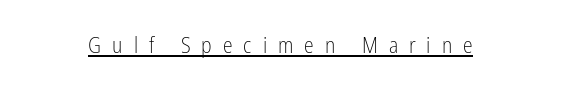
The image shows 22 px text type, upright; set unusually wide letter spacing (+0.5 em), underlined.
